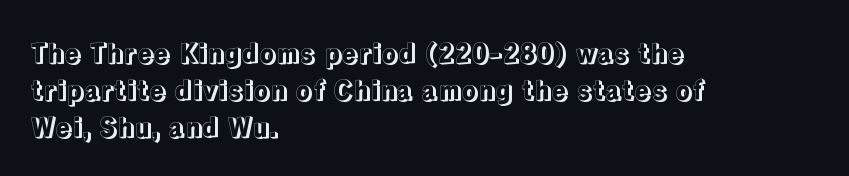
The image shows 27 px text type, upright; set left-aligned, normal line spacing (1.37x), normal letter spacing, not underlined.
